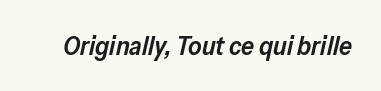
Q: Is the text bold? A: Semi-bold.
Q: Is the text italic (slanted)? A: Yes, it leans right by about 13 degrees.
Q: Is the text underlined? A: No.
Q: Is the spacing between letters normal or unusually wide? A: Normal.
